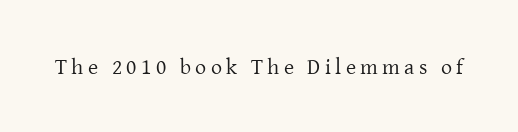
The image shows 22 px text type, upright; set unusually wide letter spacing (+0.2 em), not underlined.
